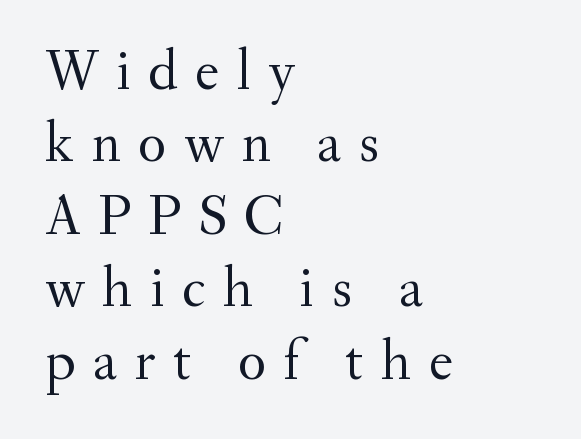
Q: Is the text bold? A: No.
Q: Is the text italic (slanted)? A: No, it is upright.
Q: Is the typeface a serif or a sans-serif typeface? A: Serif.
Q: Is the text underlined? A: No.
Q: How is the paragraph aligned? A: Left-aligned.
Q: Is the spacing between letters normal or unusually wide? A: Unusually wide.
Q: Is the spacing between lines tight, normal or loose? A: Normal.
Q: Width (condensed, normal, or wide)? A: Normal.
Q: Stroke contrast? A: Medium.
Q: x-height? A: Small.
Q: Monospaced? A: No.
